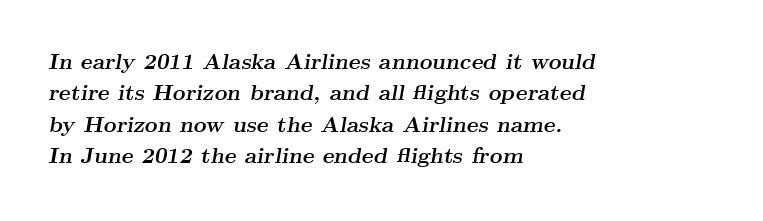
The image shows 22 px bold type, italic (leaning right); set left-aligned, normal line spacing (1.43x), normal letter spacing, not underlined.
